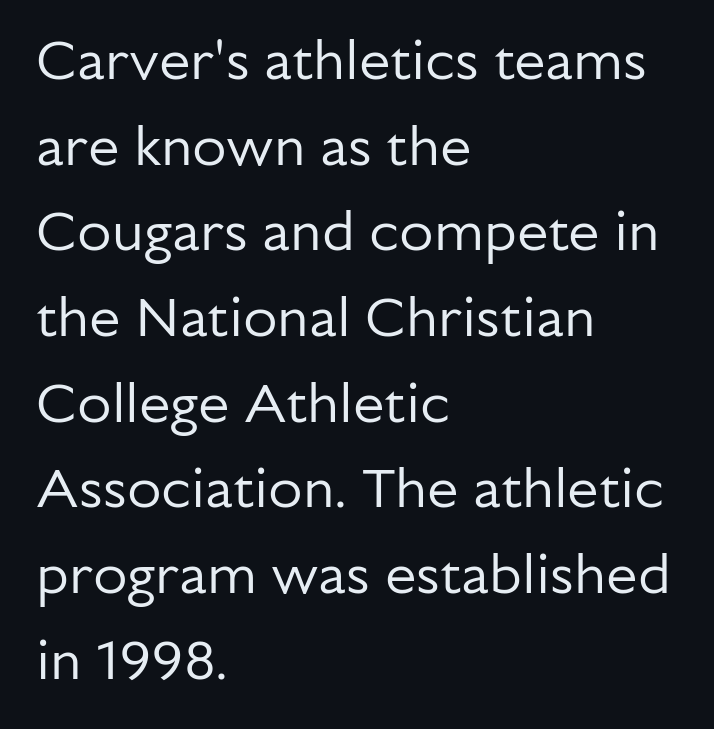
Plain, unruled lines of type. Is this a heavy cut? Hardly; it is regular or lighter. Serif or sans? Sans — the stroke terminals are bare. Ordinary non-slanted type is in use.
